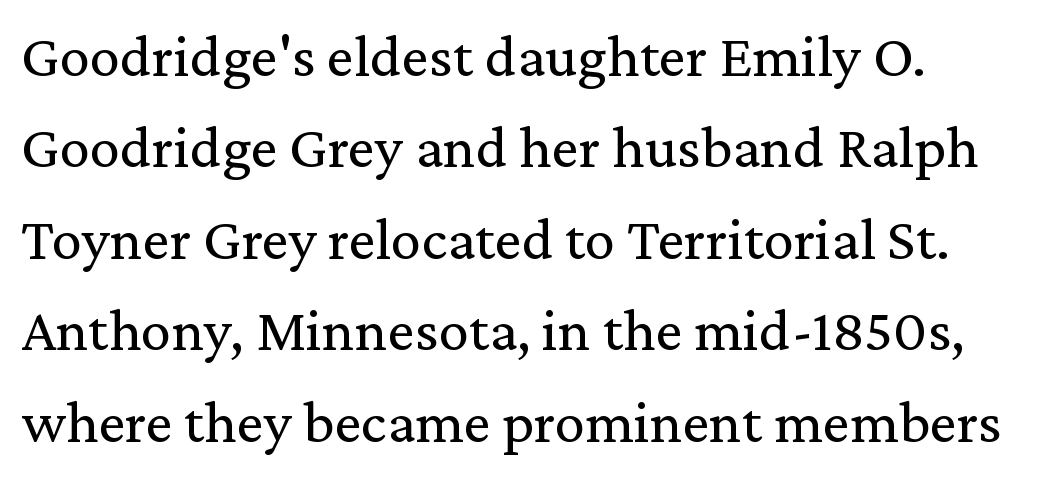
{"serif": "yes", "italic": "no", "bold": "no", "weight": "regular", "width": "normal", "stroke_contrast": "medium", "x_height": "medium", "monospaced": "no", "underline": "no", "align": "left", "line_spacing": "normal", "line_spacing_ratio": 1.5, "letter_spacing": "normal", "letter_spacing_em": 0.0, "glyph_px": 61}
